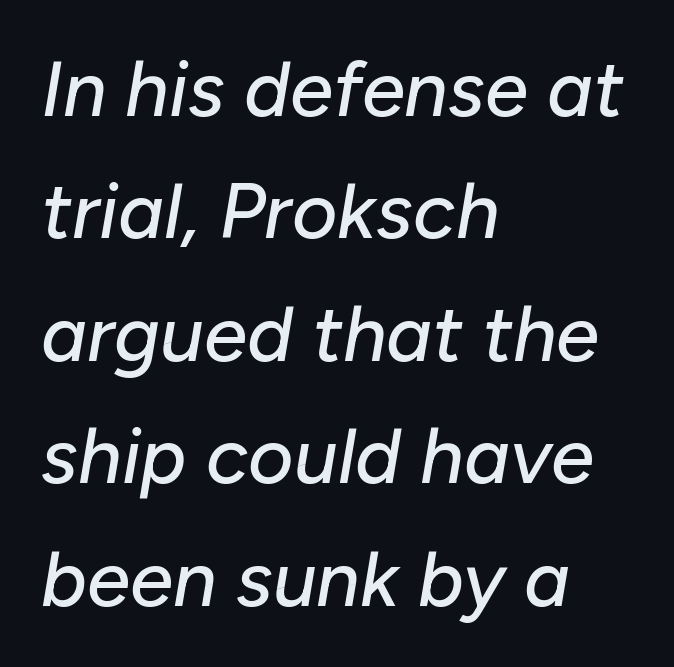
Q: Is the text italic (slanted)? A: Yes, it leans right by about 10 degrees.
Q: Is the text underlined? A: No.
Q: How is the paragraph aligned? A: Left-aligned.
Q: Is the spacing between letters normal or unusually wide? A: Normal.
Q: Is the spacing between lines tight, normal or loose? A: Normal.
Q: Width (condensed, normal, or wide)? A: Normal.
Q: Stroke contrast? A: Low.
Q: x-height? A: Medium.
Q: Monospaced? A: No.
